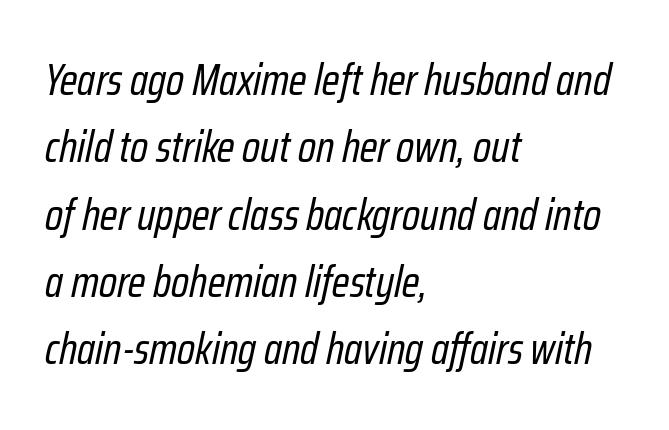
{"italic": "yes", "lean": "right", "slant_degrees": 12, "bold": "no", "weight": "regular", "width": "condensed", "stroke_contrast": "low", "x_height": "medium", "monospaced": "no", "underline": "no", "align": "left", "line_spacing": "normal", "line_spacing_ratio": 1.53, "letter_spacing": "normal", "letter_spacing_em": 0.0, "glyph_px": 44}
